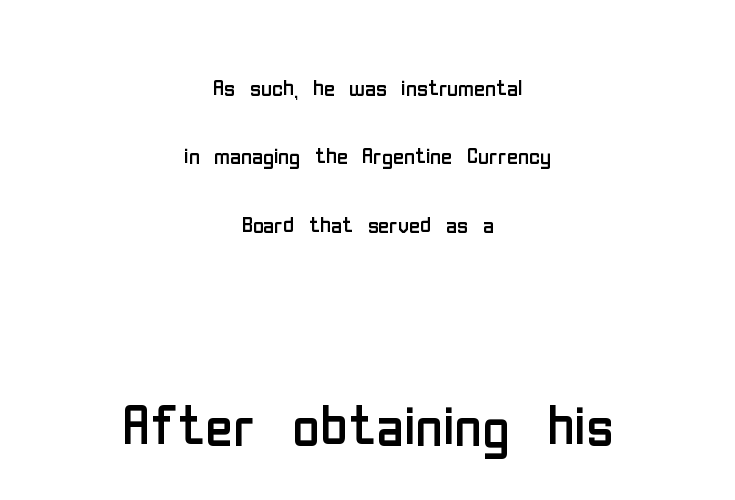
Nobody touched the tracking dial on this one. Looks like regular typesetting: each glyph gets only the width it needs. A bare baseline throughout the passage. The letters stand upright; this is a roman face.
